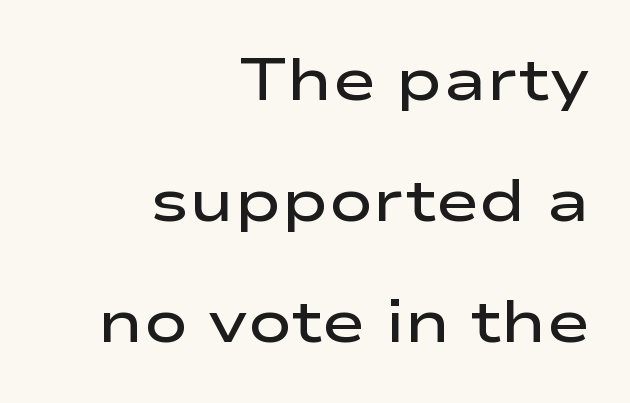
The strokes are fattened partway — semibold, not bold. This sample is right-justified, so line beginnings fall wherever the words allow. Character widths vary here, with narrow letters taking less room than wide ones. Descender tails drop into unmarked territory.
